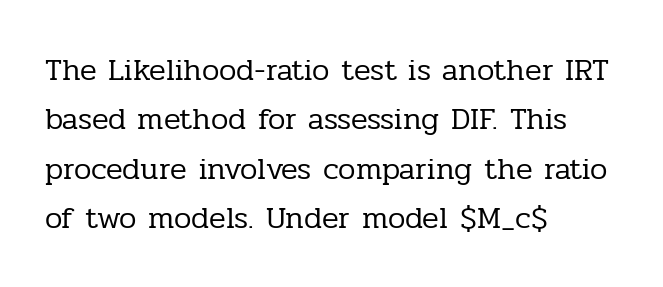
The image shows 31 px regular-weight serif type, upright; set left-aligned, normal line spacing (1.59x), normal letter spacing, not underlined; low stroke contrast and a medium x-height.
